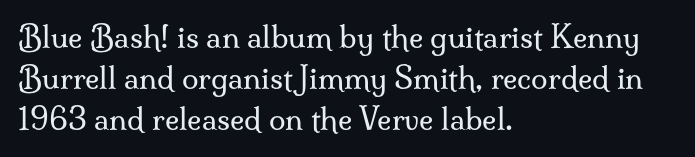
Q: Is the text bold? A: No.
Q: Is the text italic (slanted)? A: No, it is upright.
Q: Is the typeface a serif or a sans-serif typeface? A: Serif.
Q: Is the text underlined? A: No.
Q: How is the paragraph aligned? A: Left-aligned.
Q: Is the spacing between letters normal or unusually wide? A: Normal.
Q: Is the spacing between lines tight, normal or loose? A: Normal.
Q: Width (condensed, normal, or wide)? A: Normal.
Q: Stroke contrast? A: Medium.
Q: x-height? A: Small.
Q: Monospaced? A: No.
